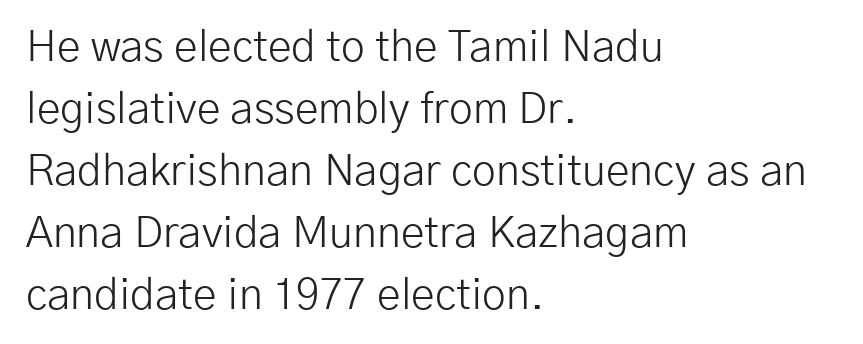
{"serif": "no", "italic": "no", "bold": "no", "weight": "light", "width": "normal", "stroke_contrast": "low", "x_height": "medium", "monospaced": "no", "underline": "no", "align": "left", "line_spacing": "normal", "line_spacing_ratio": 1.44, "letter_spacing": "normal", "letter_spacing_em": 0.0, "glyph_px": 43}
